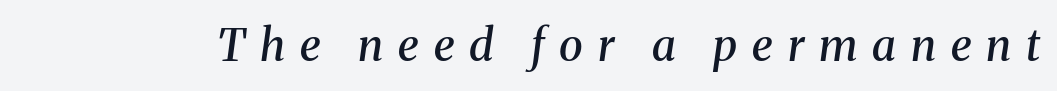
{"serif": "yes", "italic": "yes", "lean": "right", "slant_degrees": 8, "bold": "semi", "weight": "semibold", "width": "normal", "stroke_contrast": "medium", "x_height": "medium", "monospaced": "no", "underline": "no", "letter_spacing": "wide", "letter_spacing_em": 0.34, "glyph_px": 44}
